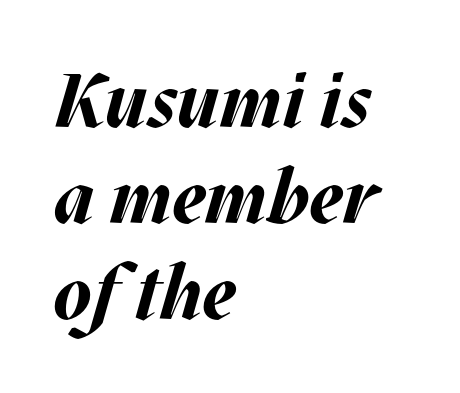
Q: Is the text bold? A: Yes.
Q: Is the text italic (slanted)? A: Yes, it leans right by about 17 degrees.
Q: Is the text underlined? A: No.
Q: How is the paragraph aligned? A: Left-aligned.
Q: Is the spacing between letters normal or unusually wide? A: Normal.
Q: Is the spacing between lines tight, normal or loose? A: Normal.
Q: Width (condensed, normal, or wide)? A: Normal.
Q: Stroke contrast? A: Medium.
Q: x-height? A: Large.
Q: Monospaced? A: No.
